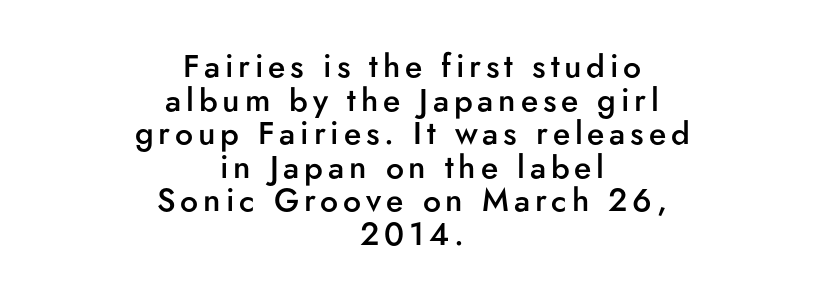
Which margin do the lines hug? Neither — every line sits in the middle. Each glyph is drawn with semibold strokes, heavier than normal yet not fully bold. The type sits square on the baseline with zero lean. What kind of face is this? One without serifs — a sans. Is this a fixed-width face? No — the glyphs have proportional, varying widths. Each row of text sits above clean, open space.
